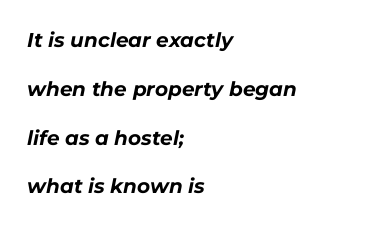
The image shows 20 px bold type, italic (leaning right); set left-aligned, loose line spacing (2.44x), normal letter spacing, not underlined.
